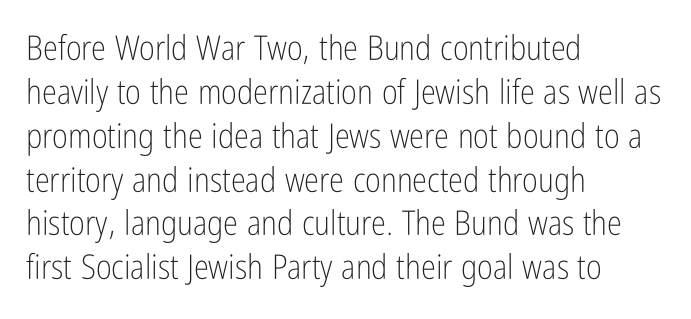
Q: Is the text bold? A: No.
Q: Is the text italic (slanted)? A: No, it is upright.
Q: Is the typeface a serif or a sans-serif typeface? A: Sans-serif.
Q: Is the text underlined? A: No.
Q: How is the paragraph aligned? A: Left-aligned.
Q: Is the spacing between letters normal or unusually wide? A: Normal.
Q: Is the spacing between lines tight, normal or loose? A: Normal.
Q: Width (condensed, normal, or wide)? A: Condensed.
Q: Stroke contrast? A: Low.
Q: x-height? A: Medium.
Q: Monospaced? A: No.
